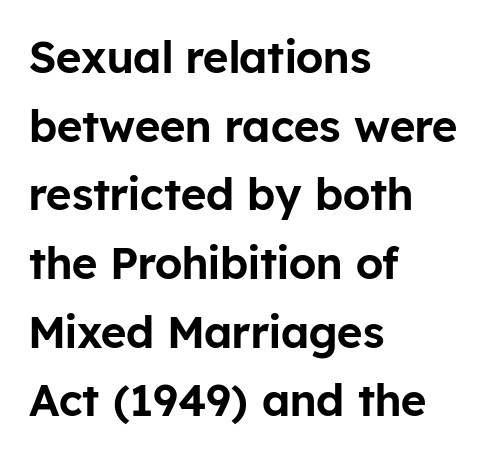
The image shows 44 px sans-serif type, upright; set left-aligned, normal line spacing (1.56x), normal letter spacing, not underlined; low stroke contrast and a medium x-height.
